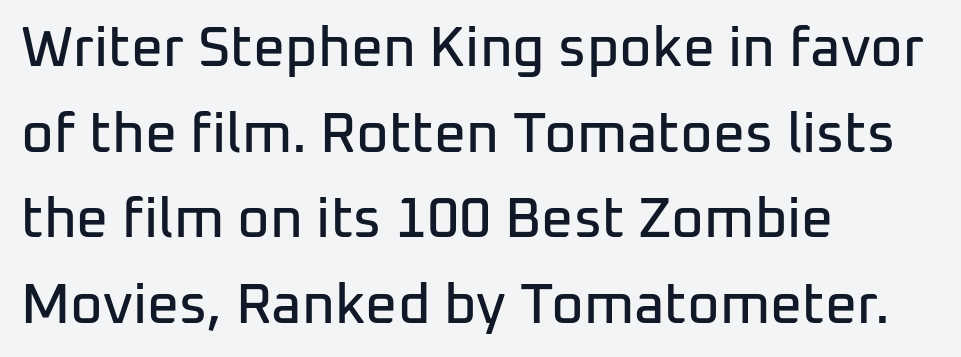
The horizontal fit of the characters is conventional and even. If you measured baseline to baseline, you'd find a middling distance. Notice how the stems are strictly vertical — no italics here. Each letter keeps its own natural width here, so spacing adapts to shape.
